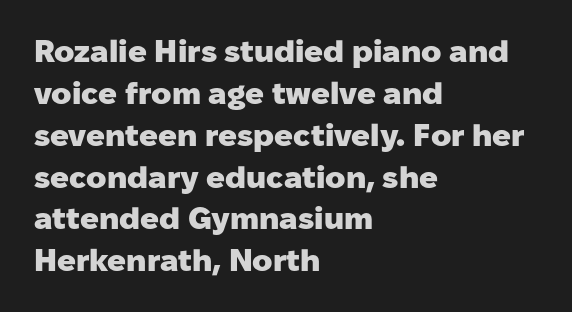
{"serif": "no", "italic": "no", "bold": "yes", "weight": "heavy", "width": "normal", "stroke_contrast": "low", "x_height": "medium", "monospaced": "no", "underline": "no", "align": "left", "line_spacing": "normal", "line_spacing_ratio": 1.35, "letter_spacing": "normal", "letter_spacing_em": 0.0, "glyph_px": 31}
